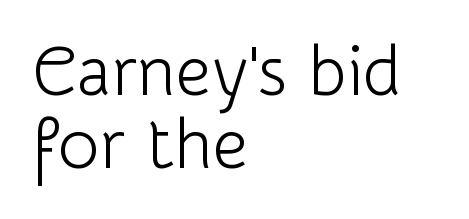
{"serif": "no", "italic": "no", "bold": "no", "weight": "light", "width": "normal", "stroke_contrast": "low", "x_height": "medium", "monospaced": "no", "underline": "no", "align": "left", "line_spacing": "tight", "line_spacing_ratio": 1.04, "letter_spacing": "normal", "letter_spacing_em": 0.0, "glyph_px": 70}
